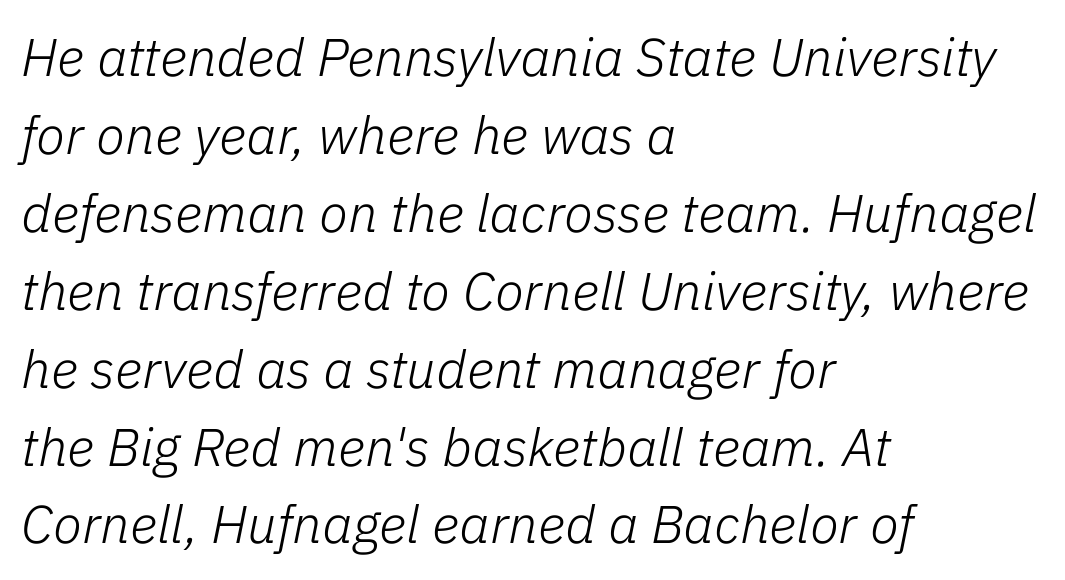
Q: Is the text bold? A: No.
Q: Is the text italic (slanted)? A: Yes, it leans right by about 11 degrees.
Q: Is the text underlined? A: No.
Q: How is the paragraph aligned? A: Left-aligned.
Q: Is the spacing between letters normal or unusually wide? A: Normal.
Q: Is the spacing between lines tight, normal or loose? A: Normal.
Q: Width (condensed, normal, or wide)? A: Normal.
Q: Stroke contrast? A: Low.
Q: x-height? A: Medium.
Q: Monospaced? A: No.
